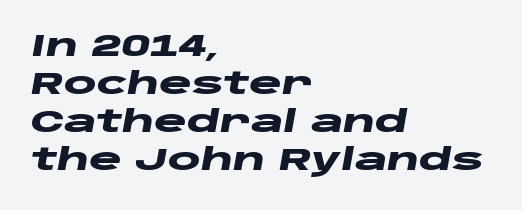
{"italic": "yes", "lean": "right", "slant_degrees": 10, "bold": "yes", "weight": "heavy", "width": "wide", "stroke_contrast": "low", "x_height": "large", "monospaced": "no", "underline": "no", "align": "left", "line_spacing_ratio": 1.23, "letter_spacing": "normal", "letter_spacing_em": 0.0, "glyph_px": 31}
